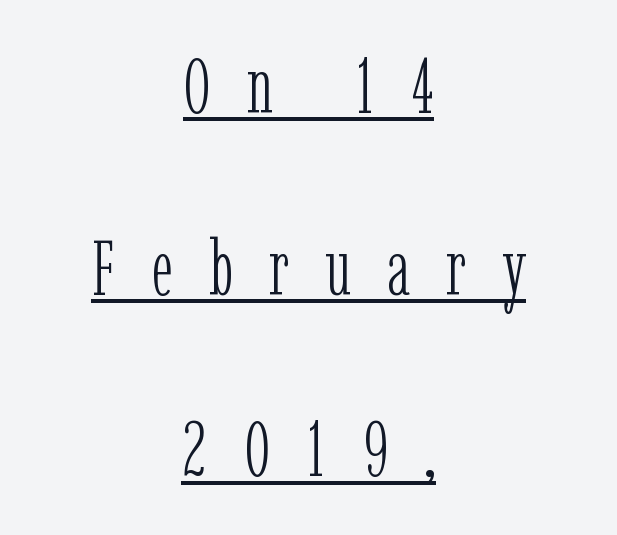
The image shows 78 px light, condensed serif type, upright; set centered, loose line spacing (2.33x), unusually wide letter spacing (+0.46 em), underlined; low stroke contrast and a medium x-height.
